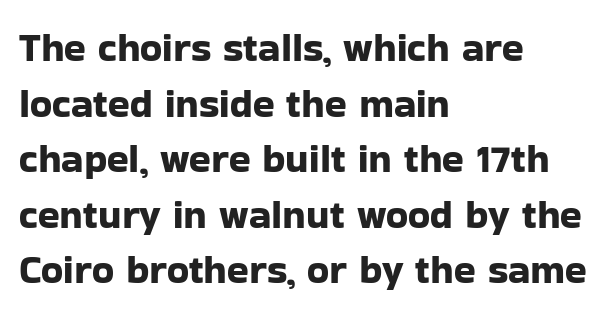
You could not count columns in this text — the font is proportionally spaced. Do the letters lean? They stand straight. Reading down the column, the eye jumps a familiar distance to each next line. Just letters on the line, the space beneath them empty.
